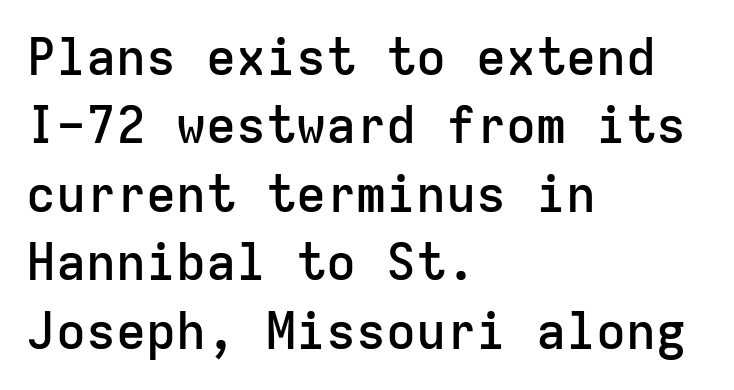
Unlike a traditional serif, this face leaves its strokes unadorned. Summary of vertical rhythm: regular, with standard interline spacing. Every character here occupies the same horizontal width, giving the sample a typewriter-like rhythm. Just letters on the line, the space beneath them empty.
